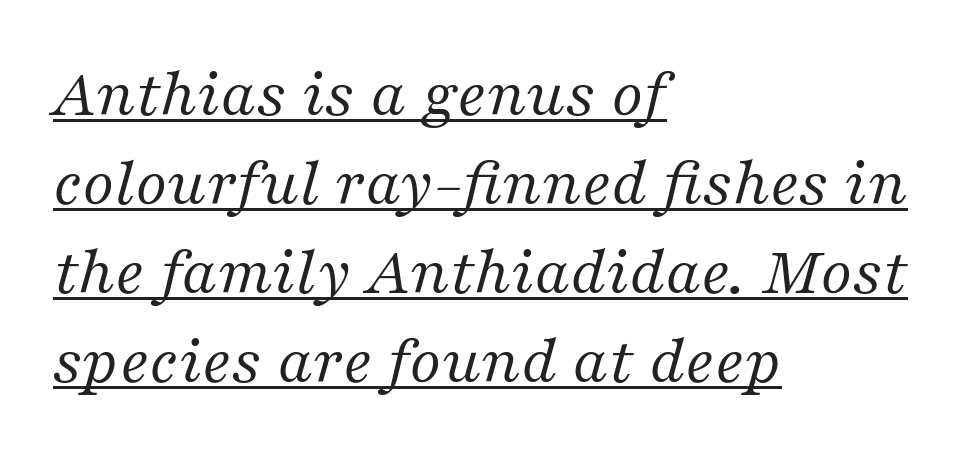
{"serif": "yes", "italic": "yes", "lean": "right", "slant_degrees": 16, "bold": "no", "weight": "regular", "width": "normal", "stroke_contrast": "medium", "x_height": "medium", "monospaced": "no", "underline": "yes", "align": "left", "line_spacing": "normal", "line_spacing_ratio": 1.29, "letter_spacing": "normal", "letter_spacing_em": 0.0, "glyph_px": 69}
